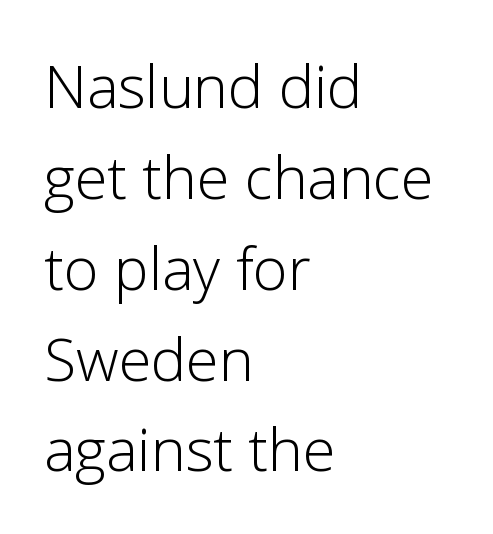
Q: Is the text bold? A: No.
Q: Is the text italic (slanted)? A: No, it is upright.
Q: Is the typeface a serif or a sans-serif typeface? A: Sans-serif.
Q: Is the text underlined? A: No.
Q: How is the paragraph aligned? A: Left-aligned.
Q: Is the spacing between letters normal or unusually wide? A: Normal.
Q: Is the spacing between lines tight, normal or loose? A: Normal.
Q: Width (condensed, normal, or wide)? A: Normal.
Q: Stroke contrast? A: Low.
Q: x-height? A: Medium.
Q: Monospaced? A: No.
